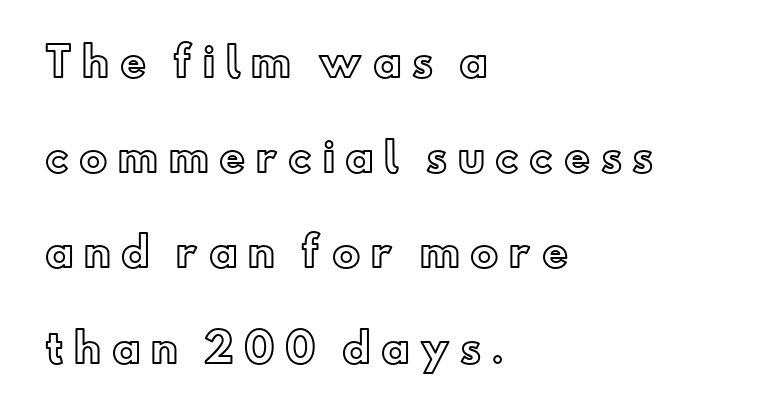
{"italic": "no", "width": "normal", "x_height": "small", "monospaced": "no", "underline": "no", "align": "left", "line_spacing": "loose", "line_spacing_ratio": 2.38, "letter_spacing": "wide", "letter_spacing_em": 0.26, "glyph_px": 40}
